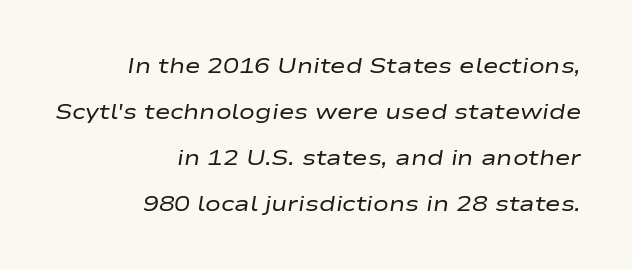
The image shows 21 px text type, italic (leaning right); set right-aligned, loose line spacing (2.19x), normal letter spacing, not underlined.
